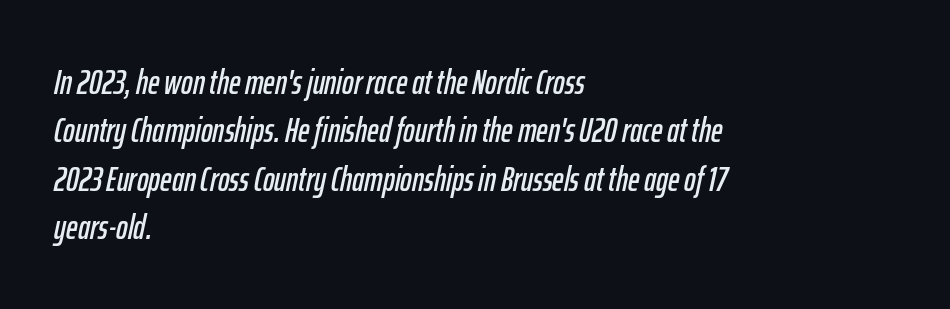
The image shows 35 px condensed type, italic (leaning right); set left-aligned, normal line spacing (1.38x), normal letter spacing, not underlined; low stroke contrast and a medium x-height.
